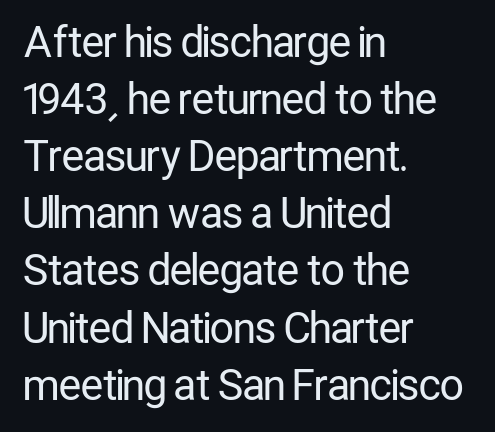
The words here are not underlined. Compared with a centered layout, this one pins lines to the left instead. The rendering uses a moderate line-height, typical for paragraphs. Serifs: no, the terminals of the letterforms are clean.
